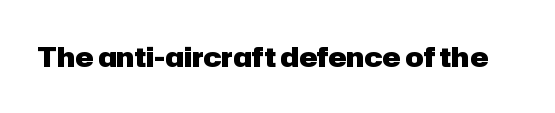
The image shows 27 px bold type, upright; set normal letter spacing, not underlined.
